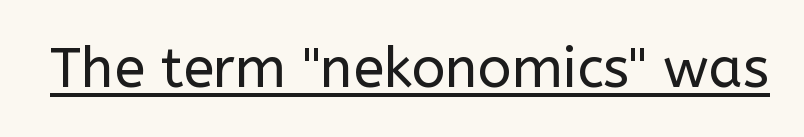
The image shows 56 px regular-weight sans-serif type, upright; set normal letter spacing, underlined; low stroke contrast and a medium x-height.
